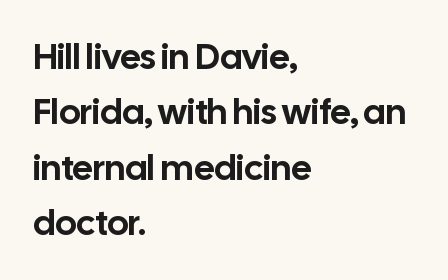
The image shows 36 px sans-serif type, upright; set left-aligned, normal line spacing (1.54x), normal letter spacing, not underlined; low stroke contrast and a medium x-height.
